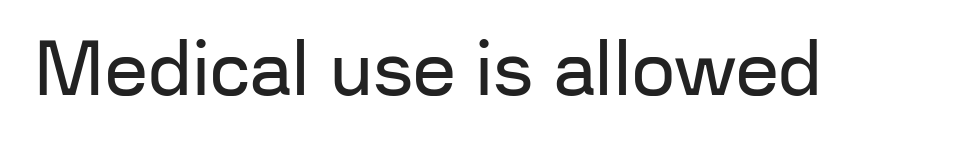
{"serif": "no", "italic": "no", "bold": "no", "weight": "regular", "width": "normal", "stroke_contrast": "low", "x_height": "medium", "monospaced": "no", "underline": "no", "letter_spacing": "normal", "letter_spacing_em": 0.0, "glyph_px": 76}
